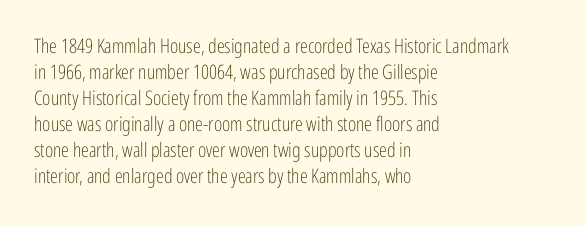
The image shows 20 px text type, upright; set left-aligned, normal line spacing (1.3x), normal letter spacing, not underlined.
